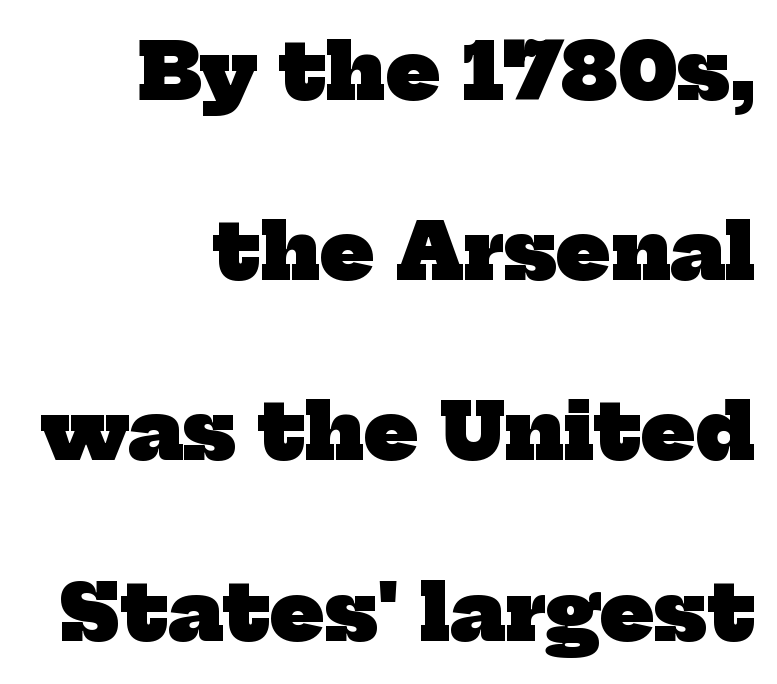
A typesetter would call this proportional, since set widths differ per character. Loosely led — the rows are spread out. Descenders are the only things crossing below the line. The line texture is even and compact thanks to regular tracking. One-word summary of the alignment: right.
